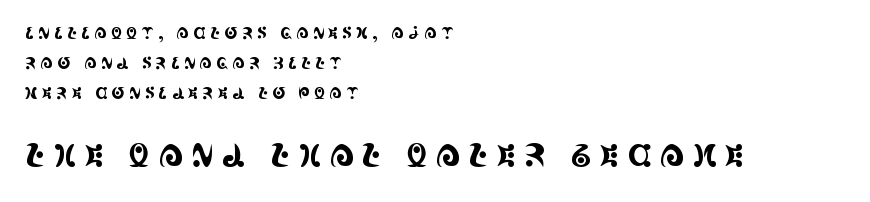
{"serif": "yes", "italic": "no", "width": "condensed", "x_height": "large", "monospaced": "no", "underline": "no", "align": "left", "line_spacing_ratio": 1.88, "letter_spacing": "wide", "letter_spacing_em": 0.25, "larger_block": "second", "size_ratio": 1.94, "glyph_px": 31}
